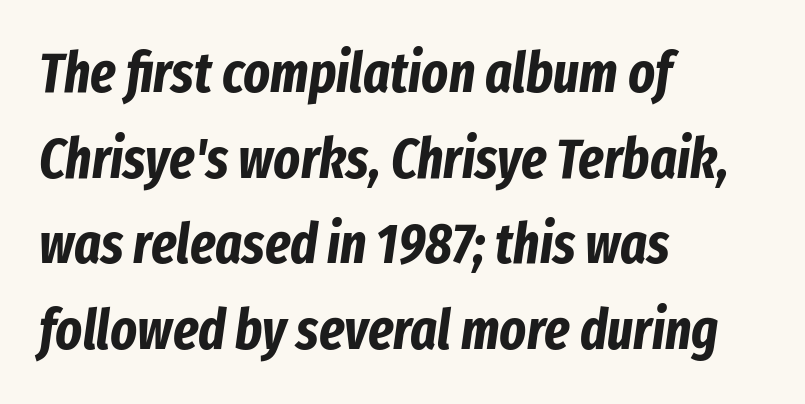
The image shows 56 px bold, condensed type, italic (leaning right); set left-aligned, normal line spacing (1.53x), normal letter spacing, not underlined; low stroke contrast and a medium x-height.
